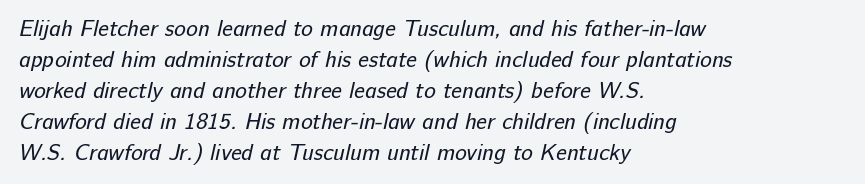
No word sits above an underline. Words appear dense and cohesive because spacing is normal. The ragged edge is on the right, which tells us the setting is flush left. If you measured baseline to baseline, you'd find a middling distance.
